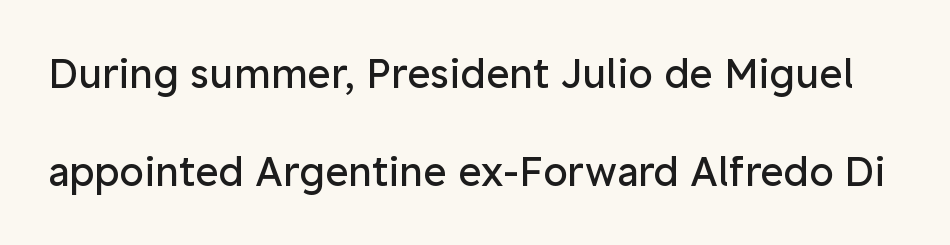
The image shows 40 px regular-weight sans-serif type, upright; set loose line spacing (2.46x), normal letter spacing, not underlined; low stroke contrast and a medium x-height.
